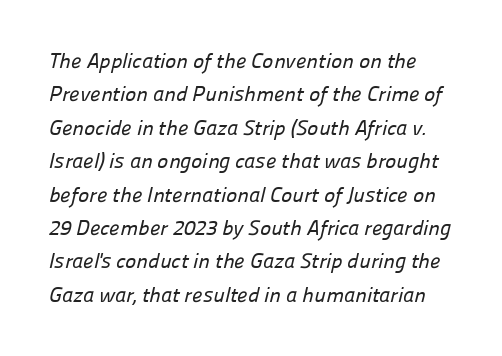
Q: Is the text underlined? A: No.
Q: Is the spacing between letters normal or unusually wide? A: Normal.
Q: Is the spacing between lines tight, normal or loose? A: Normal.
